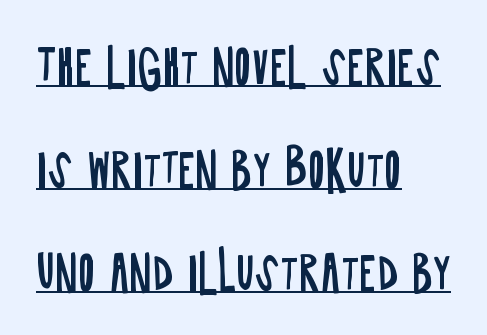
{"serif": "no", "italic": "no", "bold": "no", "weight": "regular", "width": "condensed", "stroke_contrast": "low", "x_height": "large", "monospaced": "no", "underline": "yes", "align": "left", "line_spacing": "loose", "line_spacing_ratio": 2.24, "letter_spacing": "normal", "letter_spacing_em": 0.0, "glyph_px": 46}
